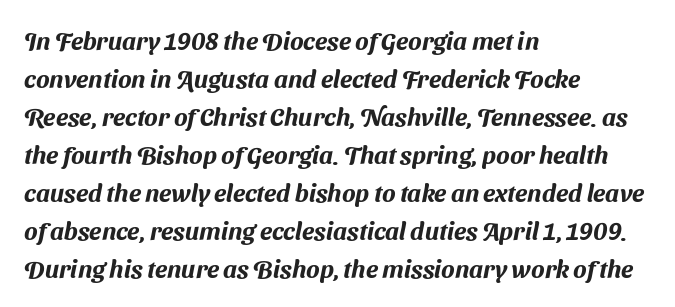
Q: Is the text underlined? A: No.
Q: How is the paragraph aligned? A: Left-aligned.
Q: Is the spacing between letters normal or unusually wide? A: Normal.
Q: Is the spacing between lines tight, normal or loose? A: Normal.
